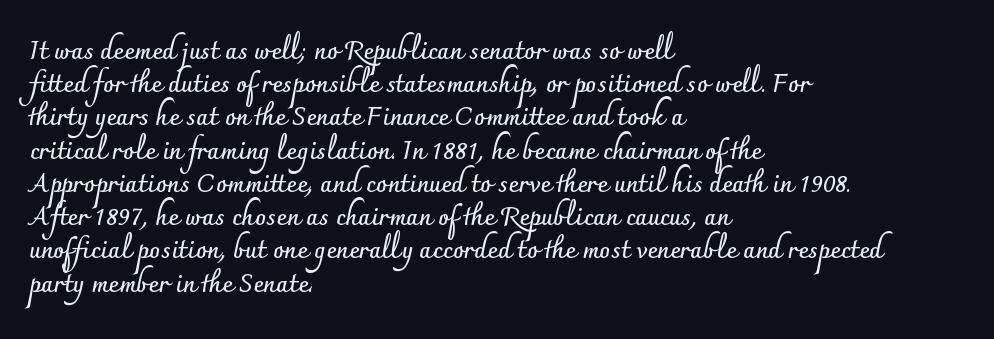
{"bold": "yes", "underline": "no", "align": "left", "line_spacing": "normal", "line_spacing_ratio": 1.33, "letter_spacing": "normal", "letter_spacing_em": 0.0, "glyph_px": 25}
